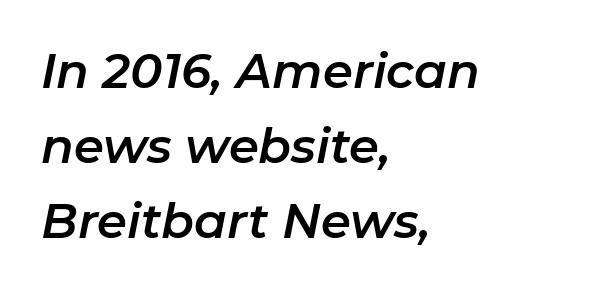
Short note: letters normally spaced. Note the varied advance widths — an 'i' is clearly narrower than an 'm'. Quick note: italic. The space between consecutive lines is moderate. The typesetter chose a ragged-right arrangement here. The specimen omits any rule beneath the text block's lines.
